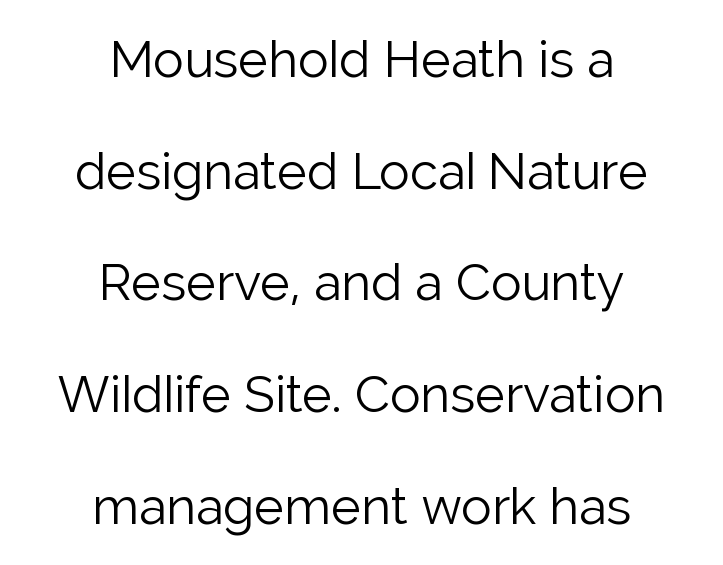
Q: Is the text bold? A: No.
Q: Is the text italic (slanted)? A: No, it is upright.
Q: Is the typeface a serif or a sans-serif typeface? A: Sans-serif.
Q: Is the text underlined? A: No.
Q: How is the paragraph aligned? A: Centered.
Q: Is the spacing between letters normal or unusually wide? A: Normal.
Q: Is the spacing between lines tight, normal or loose? A: Loose.
Q: Width (condensed, normal, or wide)? A: Normal.
Q: Stroke contrast? A: Low.
Q: x-height? A: Medium.
Q: Monospaced? A: No.
